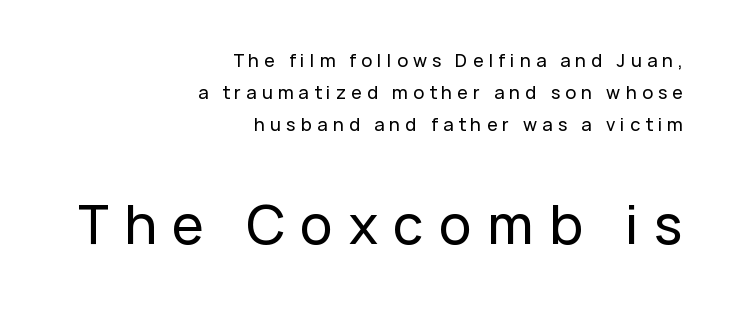
{"serif": "no", "italic": "no", "width": "normal", "stroke_contrast": "low", "x_height": "medium", "monospaced": "no", "underline": "no", "align": "right", "line_spacing_ratio": 1.78, "letter_spacing": "wide", "letter_spacing_em": 0.29, "larger_block": "second", "size_ratio": 3.0, "glyph_px": 54}
